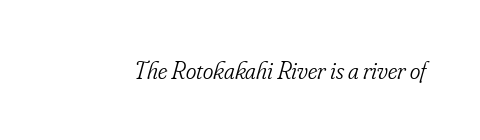
{"italic": "yes", "lean": "right", "slant_degrees": 16, "bold": "no", "underline": "no", "letter_spacing": "normal", "letter_spacing_em": 0.0, "glyph_px": 25}
